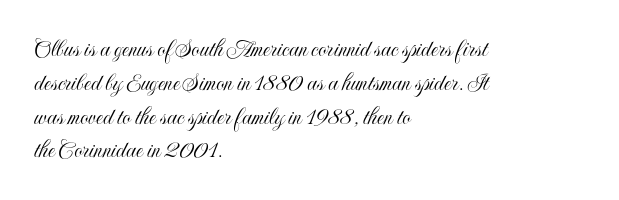
Q: Is the text italic (slanted)? A: Yes.
Q: Is the text underlined? A: No.
Q: How is the paragraph aligned? A: Left-aligned.
Q: Is the spacing between letters normal or unusually wide? A: Normal.
Q: Is the spacing between lines tight, normal or loose? A: Normal.
